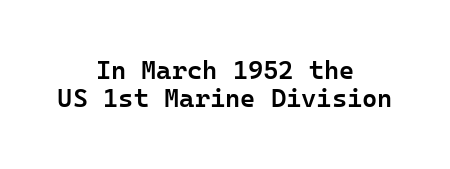
{"italic": "no", "bold": "semi", "underline": "no", "align": "center", "line_spacing": "tight", "line_spacing_ratio": 1.08, "letter_spacing": "normal", "letter_spacing_em": 0.0, "glyph_px": 26}
